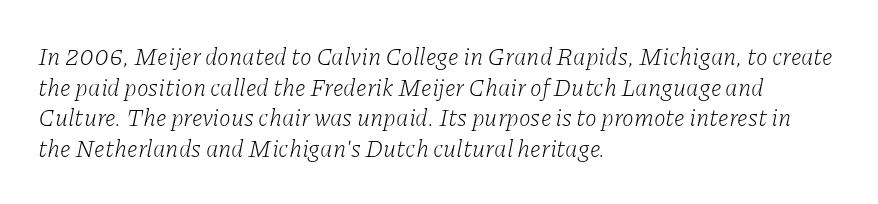
{"italic": "yes", "lean": "right", "slant_degrees": 11, "bold": "no", "underline": "no", "align": "left", "line_spacing": "normal", "line_spacing_ratio": 1.28, "letter_spacing": "normal", "letter_spacing_em": 0.0, "glyph_px": 24}
